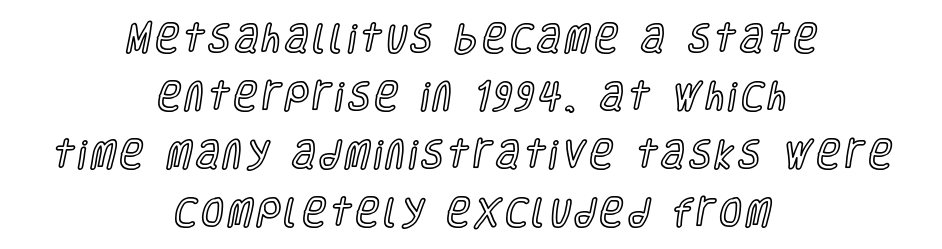
The image shows 32 px condensed type; set centered, line spacing 1.81x, not underlined; a large x-height.
